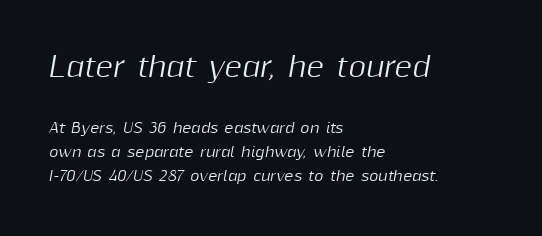
{"italic": "yes", "lean": "right", "slant_degrees": 10, "underline": "no", "align": "left", "line_spacing_ratio": 1.74, "letter_spacing": "normal", "letter_spacing_em": 0.0, "larger_block": "first", "size_ratio": 1.93, "glyph_px": 27}
